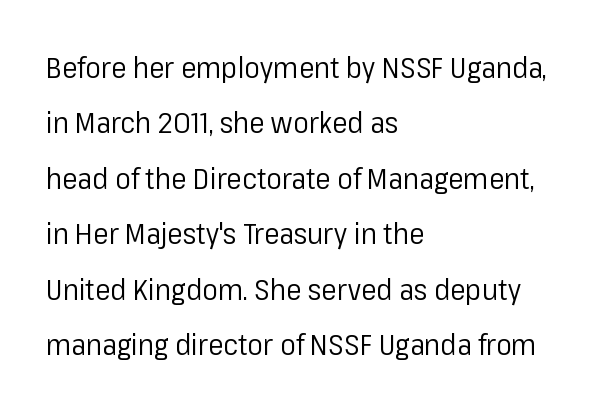
Summary of weight: not heavy and not bold. In CSS terms this would be text-align: left. The rendering keeps characters at their native spacing. I'd call this a sans setting — the letters go barefoot. The lines are spread far apart with generous leading.
